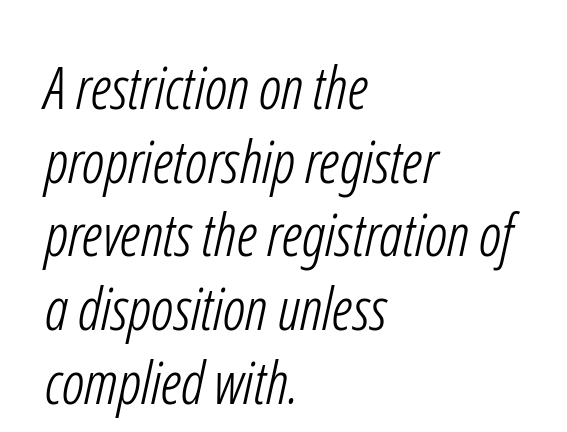
The image shows 59 px light, condensed sans-serif type; set left-aligned, normal line spacing (1.25x), normal letter spacing, not underlined; low stroke contrast and a medium x-height.
